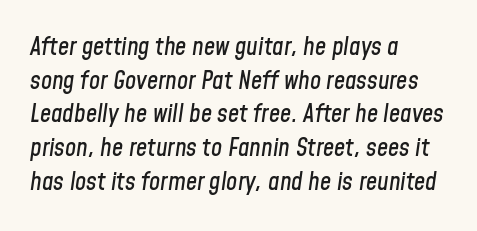
The image shows 25 px text type, italic (leaning right); set left-aligned, normal line spacing (1.35x), normal letter spacing, not underlined.
